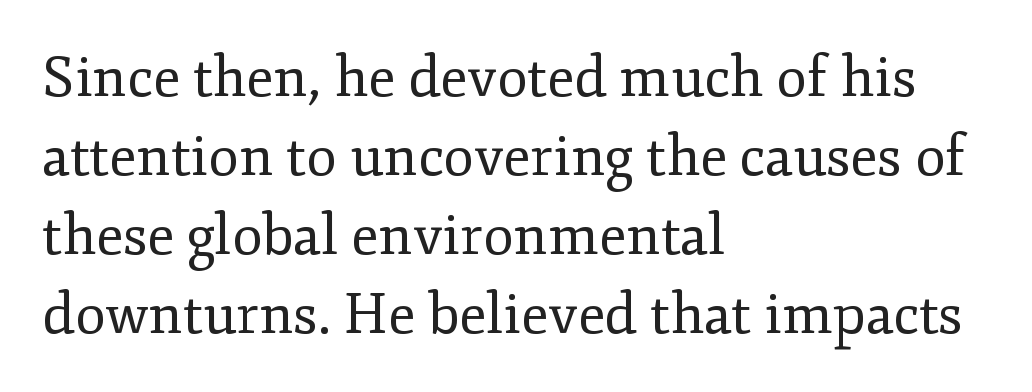
Weight class: somewhere from thin through regular. A classic flush-left, rag-right setting is used for this passage. The face used here is seriffed, in the tradition of book romans. Think of a printed novel: that variable character pitch is what you see here. Nobody touched the tracking dial on this one.
